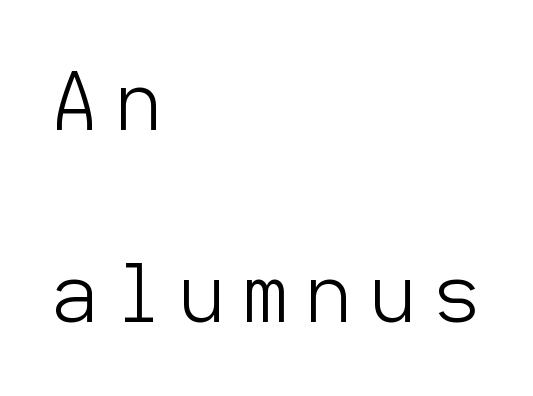
The image shows 79 px light sans-serif type, upright, monospaced; set left-aligned, loose line spacing (2.43x), unusually wide letter spacing (+0.23 em), not underlined; low stroke contrast and a medium x-height.
